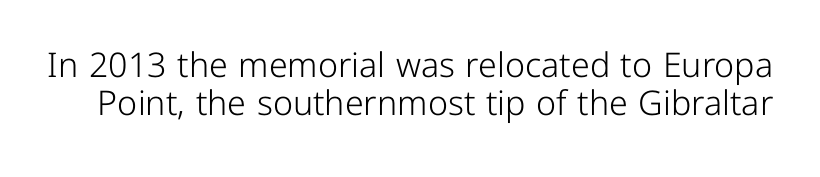
No italicization has been applied; the sample stays upright. The face used here is proportionally spaced, like ordinary book or web type. The area under the type is left untouched. The rendering keeps characters at their native spacing.
